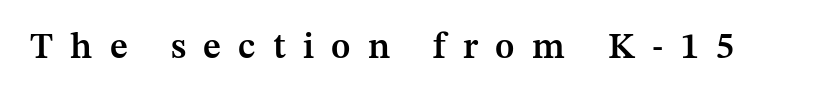
{"serif": "yes", "italic": "no", "bold": "semi", "weight": "semibold", "width": "normal", "stroke_contrast": "medium", "x_height": "medium", "monospaced": "no", "underline": "no", "letter_spacing": "wide", "letter_spacing_em": 0.48, "glyph_px": 36}
